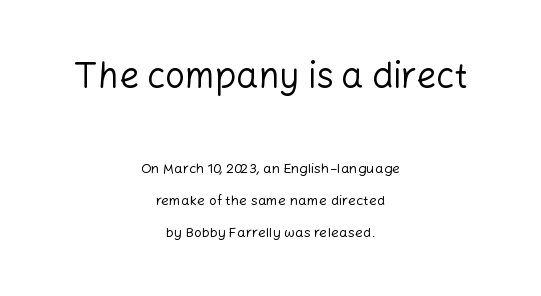
Q: Is the text bold? A: No.
Q: Is the text italic (slanted)? A: No, it is upright.
Q: Is the typeface a serif or a sans-serif typeface? A: Sans-serif.
Q: Is the text underlined? A: No.
Q: How is the paragraph aligned? A: Centered.
Q: Is the spacing between letters normal or unusually wide? A: Normal.
Q: Is the spacing between lines tight, normal or loose? A: Loose.
Q: Which block of text is set in a larger size, the first (top) or the second (bottom)? A: The first (top) one.
Q: Width (condensed, normal, or wide)? A: Normal.
Q: Stroke contrast? A: Low.
Q: x-height? A: Medium.
Q: Monospaced? A: No.
